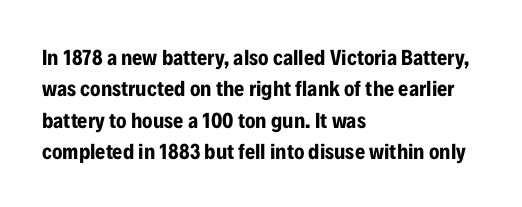
Q: Is the text bold? A: Yes.
Q: Is the text italic (slanted)? A: No, it is upright.
Q: Is the text underlined? A: No.
Q: How is the paragraph aligned? A: Left-aligned.
Q: Is the spacing between letters normal or unusually wide? A: Normal.
Q: Is the spacing between lines tight, normal or loose? A: Normal.
